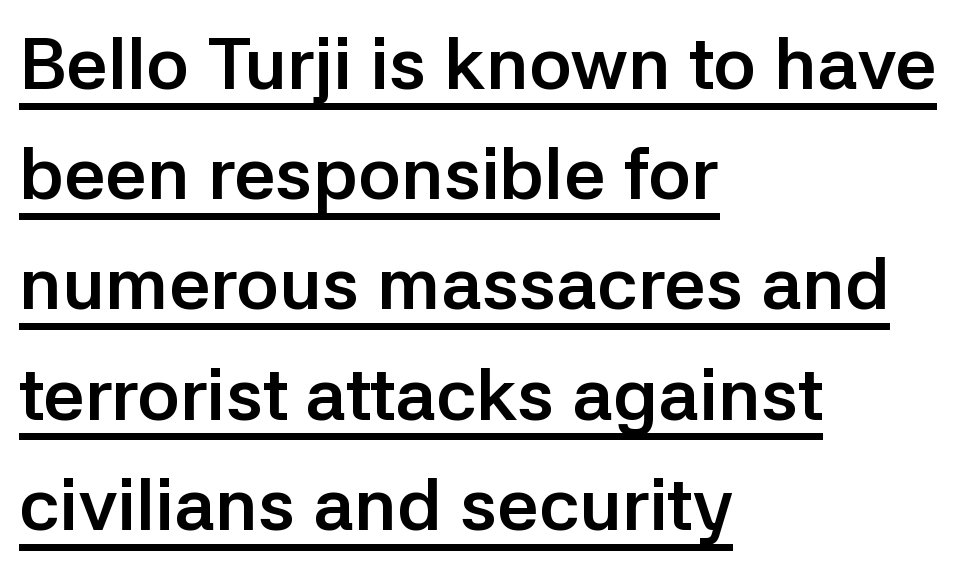
Q: Is the text bold? A: Yes.
Q: Is the text italic (slanted)? A: No, it is upright.
Q: Is the typeface a serif or a sans-serif typeface? A: Sans-serif.
Q: Is the text underlined? A: Yes.
Q: How is the paragraph aligned? A: Left-aligned.
Q: Is the spacing between letters normal or unusually wide? A: Normal.
Q: Is the spacing between lines tight, normal or loose? A: Normal.
Q: Width (condensed, normal, or wide)? A: Normal.
Q: Stroke contrast? A: Low.
Q: x-height? A: Medium.
Q: Monospaced? A: No.
